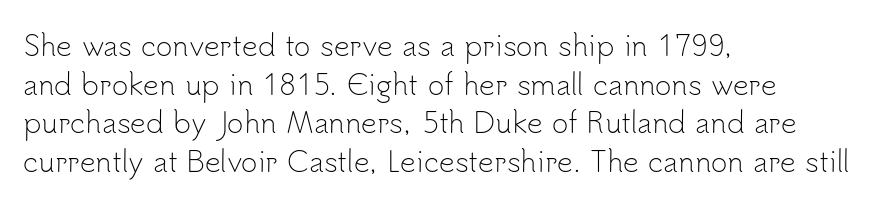
{"serif": "no", "italic": "no", "bold": "no", "weight": "light", "width": "normal", "stroke_contrast": "low", "x_height": "small", "monospaced": "no", "underline": "no", "align": "left", "line_spacing": "normal", "line_spacing_ratio": 1.38, "letter_spacing": "normal", "letter_spacing_em": 0.0, "glyph_px": 28}
